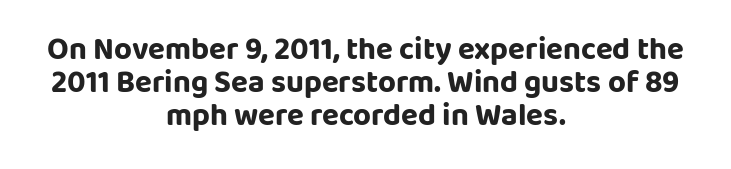
{"serif": "no", "italic": "no", "bold": "yes", "weight": "bold", "width": "normal", "stroke_contrast": "low", "x_height": "large", "monospaced": "no", "underline": "no", "align": "center", "line_spacing": "tight", "line_spacing_ratio": 1.07, "letter_spacing": "normal", "letter_spacing_em": 0.0, "glyph_px": 31}
